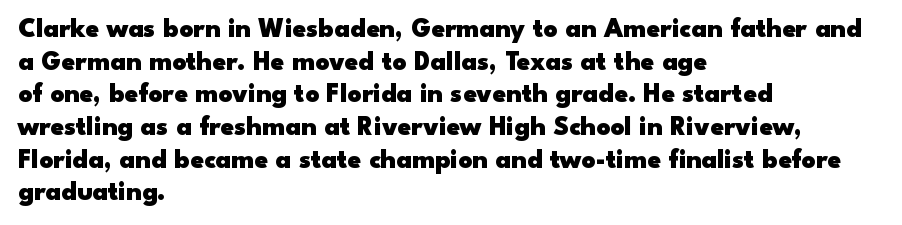
Q: Is the text bold? A: Yes.
Q: Is the text italic (slanted)? A: No, it is upright.
Q: Is the text underlined? A: No.
Q: How is the paragraph aligned? A: Left-aligned.
Q: Is the spacing between letters normal or unusually wide? A: Normal.
